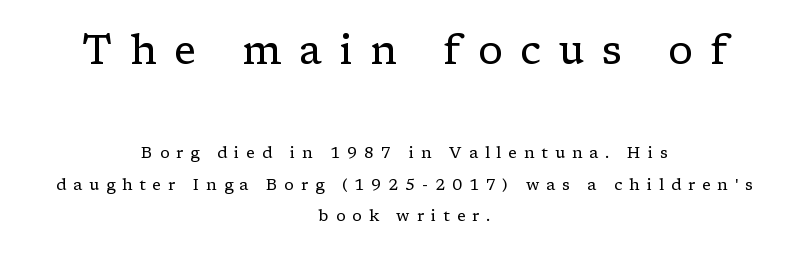
It's the straight-up-and-down kind of type. The passage shown begins with its larger block and ends with its smaller one. Leftover space on each line is divided equally before and after the words. Spacing between characters has been opened up far beyond the box default. Just letters on the line, the space beneath them empty.
